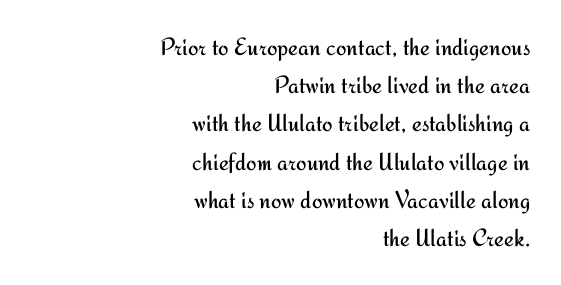
Q: Is the text bold? A: No.
Q: Is the text italic (slanted)? A: No, it is upright.
Q: Is the text underlined? A: No.
Q: How is the paragraph aligned? A: Right-aligned.
Q: Is the spacing between letters normal or unusually wide? A: Normal.
Q: Is the spacing between lines tight, normal or loose? A: Normal.
